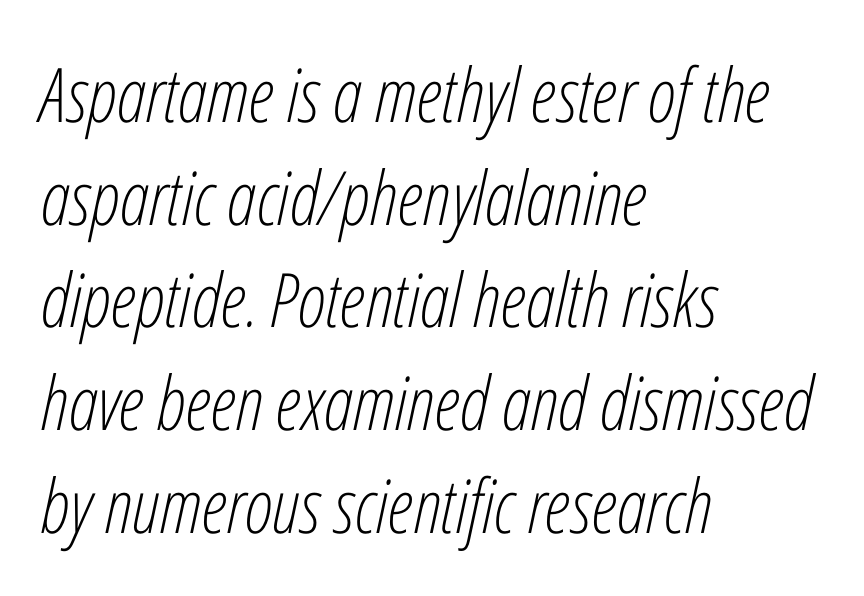
{"italic": "yes", "lean": "right", "slant_degrees": 12, "bold": "no", "weight": "light", "width": "condensed", "stroke_contrast": "low", "x_height": "medium", "monospaced": "no", "underline": "no", "align": "left", "line_spacing": "normal", "line_spacing_ratio": 1.37, "letter_spacing": "normal", "letter_spacing_em": 0.0, "glyph_px": 75}
